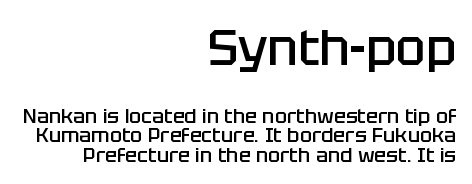
Italic: no, the glyphs are upright roman. Classification — sans serif. Tracking here is standard; glyphs follow each other at the usual distance. Descender tails drop into unmarked territory. The passage shown is typed in a proportional face where columns would drift.
